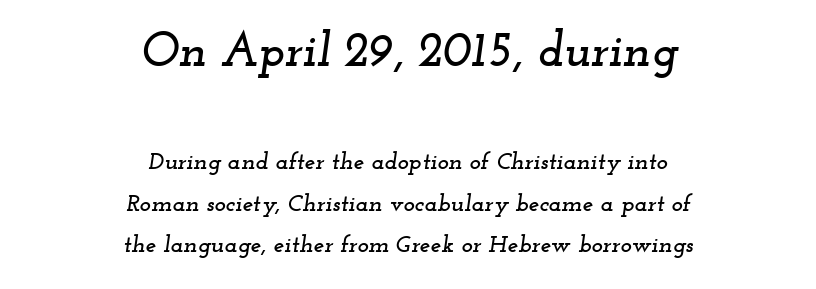
The image shows 48 px wide serif type, italic (leaning right); set centered, line spacing 1.73x, normal letter spacing, not underlined; the first (top) block is 2.0x larger; low stroke contrast and a small x-height.
